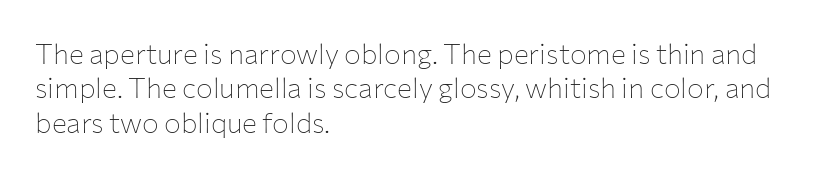
Q: Is the text bold? A: No.
Q: Is the text italic (slanted)? A: No, it is upright.
Q: Is the typeface a serif or a sans-serif typeface? A: Sans-serif.
Q: Is the text underlined? A: No.
Q: How is the paragraph aligned? A: Left-aligned.
Q: Is the spacing between letters normal or unusually wide? A: Normal.
Q: Width (condensed, normal, or wide)? A: Normal.
Q: Stroke contrast? A: Low.
Q: x-height? A: Medium.
Q: Monospaced? A: No.
